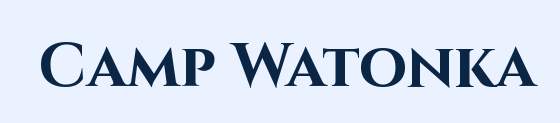
{"serif": "no", "italic": "no", "bold": "yes", "weight": "bold", "width": "normal", "stroke_contrast": "high", "x_height": "large", "monospaced": "no", "underline": "no", "letter_spacing": "normal", "letter_spacing_em": 0.0, "glyph_px": 62}
